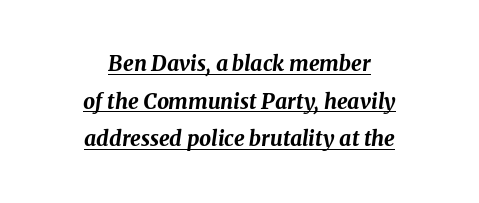
Q: Is the text bold? A: Yes.
Q: Is the text italic (slanted)? A: Yes, it leans right by about 8 degrees.
Q: Is the text underlined? A: Yes.
Q: How is the paragraph aligned? A: Centered.
Q: Is the spacing between letters normal or unusually wide? A: Normal.
